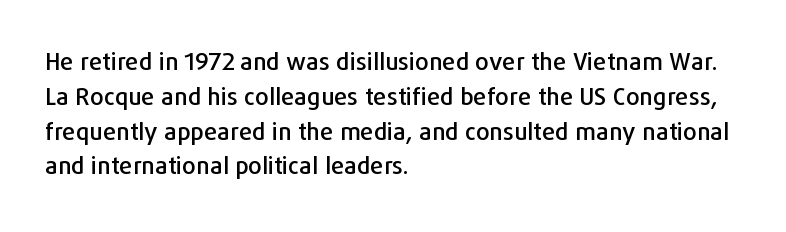
The image shows 24 px text type, upright; set left-aligned, normal line spacing (1.45x), normal letter spacing, not underlined.
